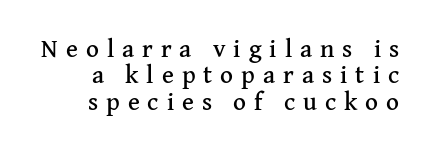
Caption: expanded tracking, letters set apart. Rendered with straight, roman letterforms. Whoever set this chose condensed vertical rhythm over breathing room. Check under the words: just untouched page.
